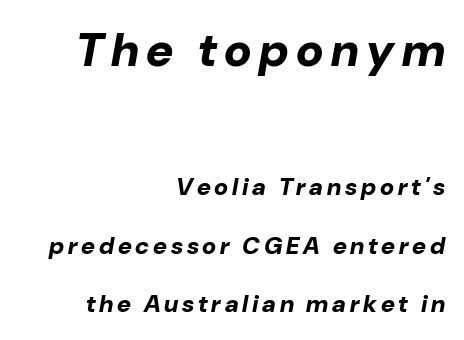
This sample is right-justified, so line beginnings fall wherever the words allow. A full-strength bold gives these letters their thick strokes. No word sits above an underline. Character widths vary here, with narrow letters taking less room than wide ones.
